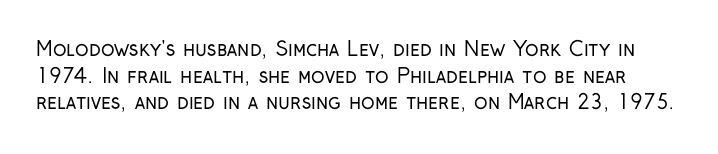
Between one letter and the next there's only the usual sliver of space. The rows are spaced the way most documents space them. No italicization has been applied; the sample stays upright. Type without underlining. The font is comparable to plain body text, perhaps lighter.
